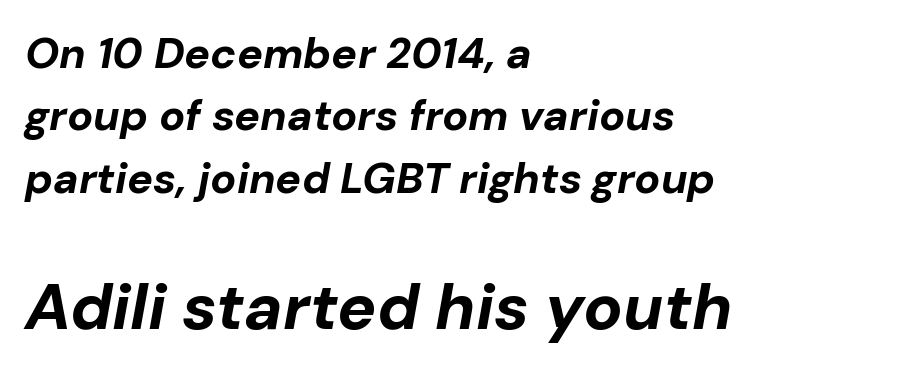
{"italic": "yes", "lean": "right", "slant_degrees": 10, "bold": "yes", "weight": "bold", "width": "normal", "stroke_contrast": "low", "x_height": "medium", "monospaced": "no", "underline": "no", "align": "left", "line_spacing": "normal", "line_spacing_ratio": 1.45, "letter_spacing": "normal", "letter_spacing_em": 0.0, "larger_block": "second", "size_ratio": 1.51, "glyph_px": 65}
